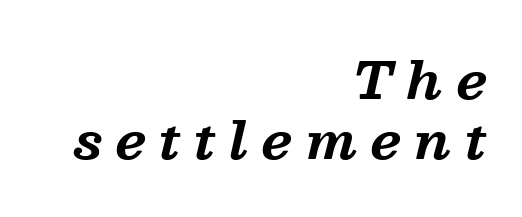
The image shows 51 px bold serif type, italic (leaning right); set right-aligned, line spacing 1.18x, unusually wide letter spacing (+0.27 em), not underlined; medium stroke contrast and a medium x-height.
